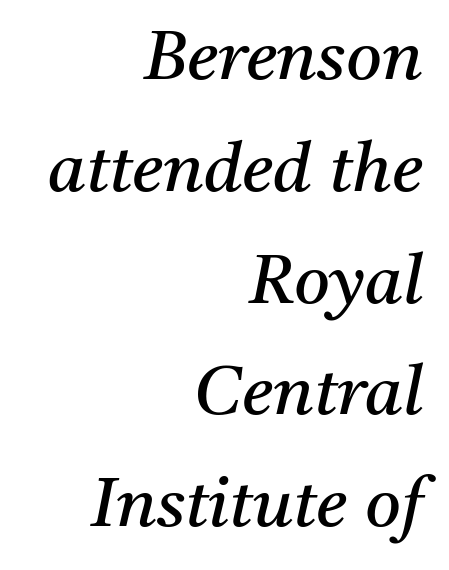
Q: Is the text bold? A: No.
Q: Is the text italic (slanted)? A: Yes, it leans right by about 11 degrees.
Q: Is the typeface a serif or a sans-serif typeface? A: Serif.
Q: Is the text underlined? A: No.
Q: How is the paragraph aligned? A: Right-aligned.
Q: Is the spacing between letters normal or unusually wide? A: Normal.
Q: Is the spacing between lines tight, normal or loose? A: Normal.
Q: Width (condensed, normal, or wide)? A: Normal.
Q: Stroke contrast? A: Medium.
Q: x-height? A: Medium.
Q: Monospaced? A: No.
